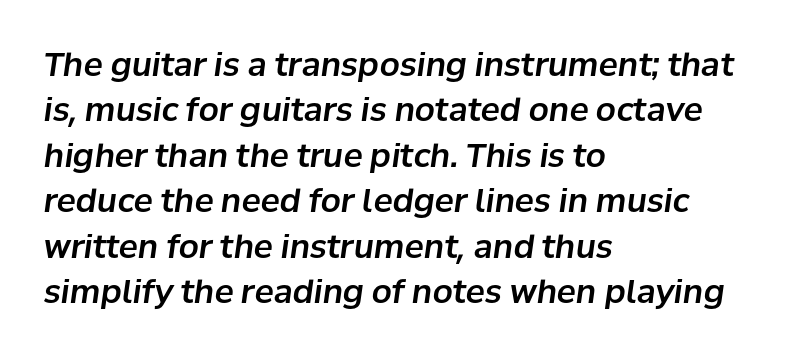
The image shows 32 px text type, italic (leaning right); set left-aligned, normal line spacing (1.42x), normal letter spacing, not underlined; low stroke contrast and a medium x-height.
